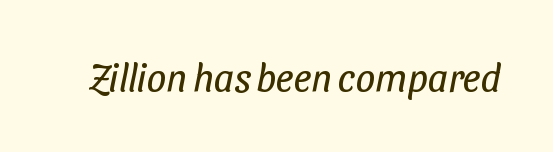
The image shows 39 px regular-weight, condensed sans-serif type; set normal letter spacing, not underlined; low stroke contrast and a medium x-height.
